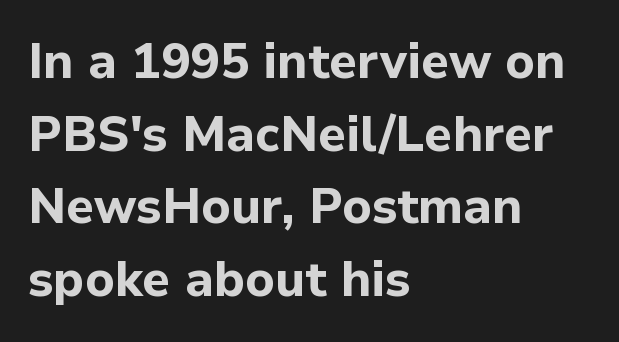
{"serif": "no", "italic": "no", "bold": "yes", "weight": "bold", "width": "normal", "stroke_contrast": "low", "x_height": "medium", "monospaced": "no", "underline": "no", "align": "left", "line_spacing": "normal", "line_spacing_ratio": 1.48, "letter_spacing": "normal", "letter_spacing_em": 0.0, "glyph_px": 49}
